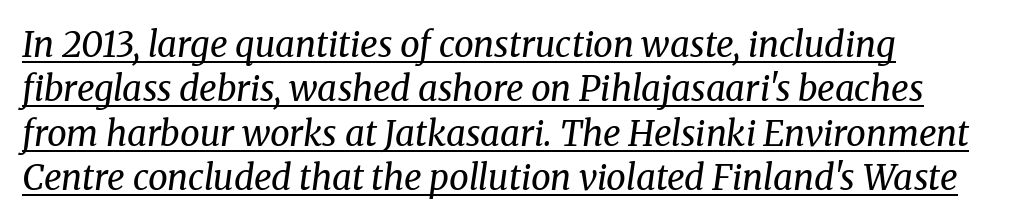
{"serif": "yes", "italic": "yes", "lean": "right", "slant_degrees": 8, "bold": "no", "weight": "regular", "width": "normal", "stroke_contrast": "medium", "x_height": "medium", "monospaced": "no", "underline": "yes", "align": "left", "line_spacing": "normal", "line_spacing_ratio": 1.27, "letter_spacing": "normal", "letter_spacing_em": 0.0, "glyph_px": 35}
